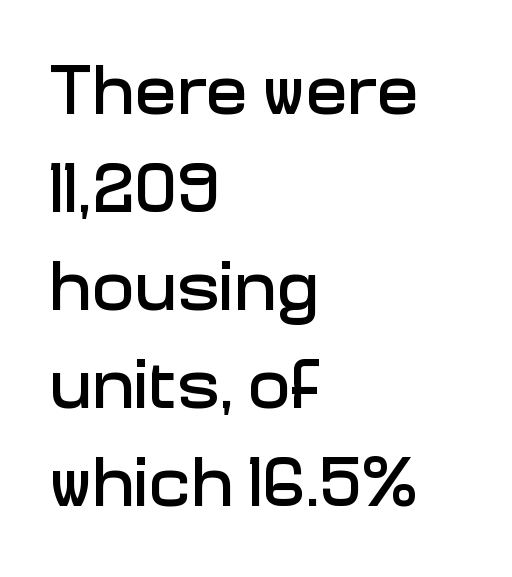
Q: Is the text italic (slanted)? A: No, it is upright.
Q: Is the typeface a serif or a sans-serif typeface? A: Sans-serif.
Q: Is the text underlined? A: No.
Q: How is the paragraph aligned? A: Left-aligned.
Q: Is the spacing between letters normal or unusually wide? A: Normal.
Q: Is the spacing between lines tight, normal or loose? A: Normal.
Q: Width (condensed, normal, or wide)? A: Normal.
Q: Stroke contrast? A: Low.
Q: x-height? A: Medium.
Q: Monospaced? A: No.
